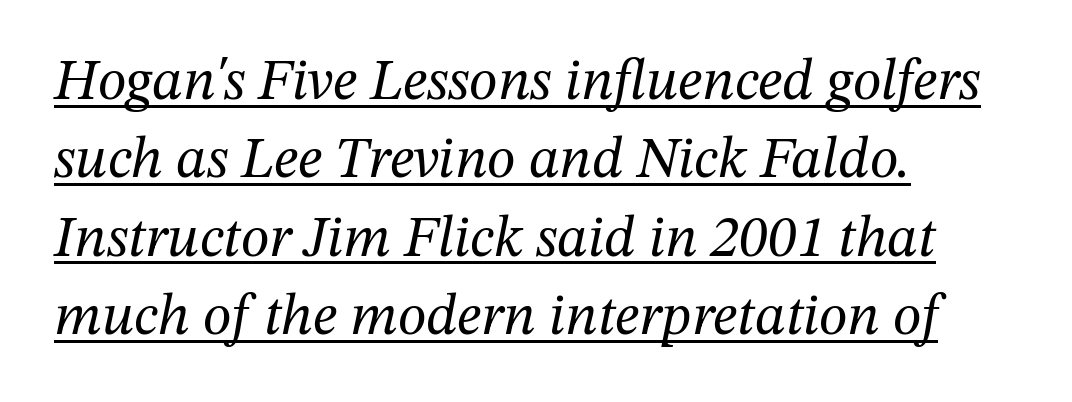
The image shows 58 px regular-weight serif type, italic (leaning right); set left-aligned, normal line spacing (1.35x), normal letter spacing, underlined; medium stroke contrast and a medium x-height.
